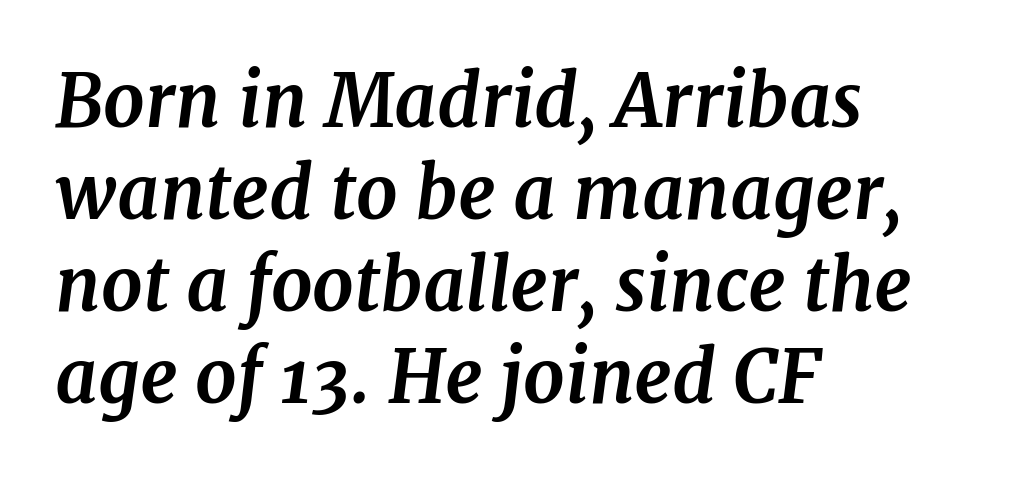
Q: Is the text bold? A: Yes.
Q: Is the text italic (slanted)? A: Yes, it leans right by about 7 degrees.
Q: Is the typeface a serif or a sans-serif typeface? A: Serif.
Q: Is the text underlined? A: No.
Q: How is the paragraph aligned? A: Left-aligned.
Q: Is the spacing between letters normal or unusually wide? A: Normal.
Q: Is the spacing between lines tight, normal or loose? A: Normal.
Q: Width (condensed, normal, or wide)? A: Normal.
Q: Stroke contrast? A: Medium.
Q: x-height? A: Medium.
Q: Monospaced? A: No.
